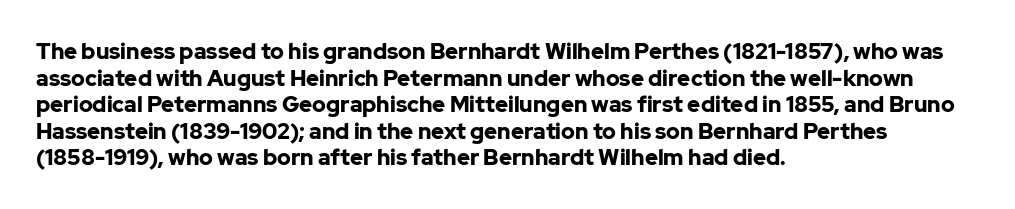
Which margin do the lines hug? The left one — the right edge is uneven. Weight check: bold — yes, fully. Tracking here is standard; glyphs follow each other at the usual distance. Unlike italic type, these characters show no tilt at all. Just letters on the line, the space beneath them empty.
